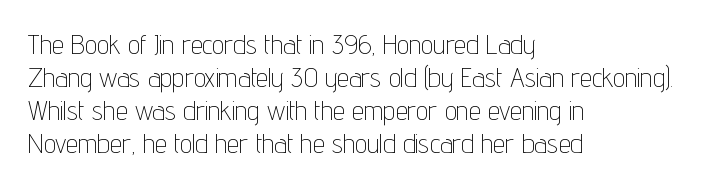
The type sits square on the baseline with zero lean. All the whitespace from short lines collects on the right. Students, note that the glyphs here touch the page at normal intervals. Weight class: somewhere from thin through regular. The foot of each line stays bare and open.
